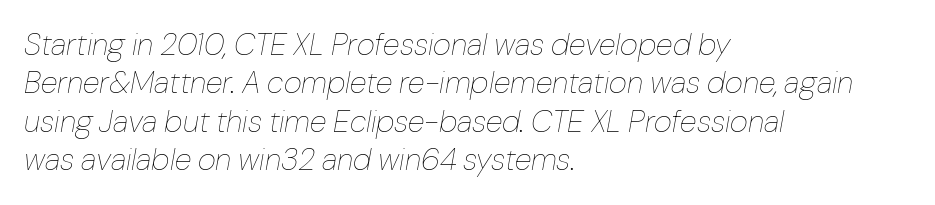
{"italic": "yes", "lean": "right", "slant_degrees": 10, "bold": "no", "weight": "thin", "width": "normal", "stroke_contrast": "low", "x_height": "medium", "monospaced": "no", "underline": "no", "align": "left", "line_spacing_ratio": 1.24, "letter_spacing": "normal", "letter_spacing_em": 0.0, "glyph_px": 31}
